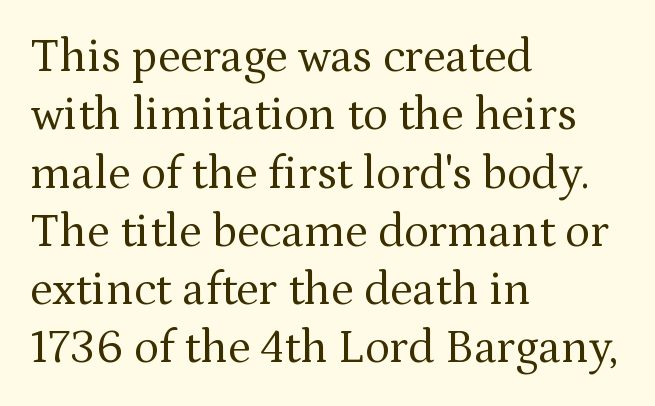
The image shows 47 px regular-weight serif type, upright; set left-aligned, line spacing 1.24x, normal letter spacing, not underlined; medium stroke contrast and a medium x-height.
